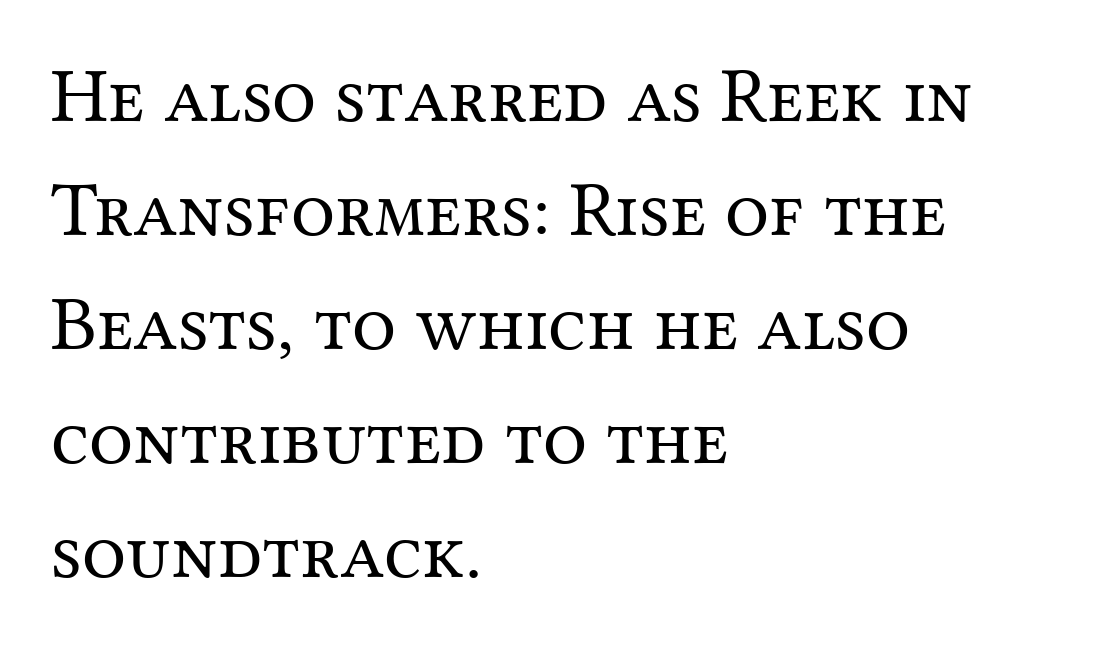
Q: Is the text bold? A: No.
Q: Is the text italic (slanted)? A: No, it is upright.
Q: Is the typeface a serif or a sans-serif typeface? A: Serif.
Q: Is the text underlined? A: No.
Q: How is the paragraph aligned? A: Left-aligned.
Q: Is the spacing between letters normal or unusually wide? A: Normal.
Q: Is the spacing between lines tight, normal or loose? A: Normal.
Q: Width (condensed, normal, or wide)? A: Normal.
Q: Stroke contrast? A: Medium.
Q: x-height? A: Medium.
Q: Monospaced? A: No.
